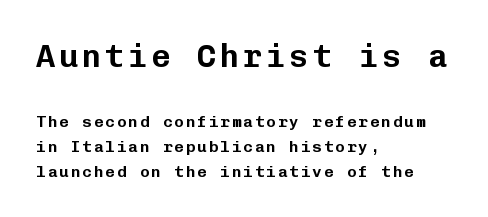
Q: Is the text italic (slanted)? A: No, it is upright.
Q: Is the typeface a serif or a sans-serif typeface? A: Sans-serif.
Q: Is the text underlined? A: No.
Q: How is the paragraph aligned? A: Left-aligned.
Q: Is the spacing between lines tight, normal or loose? A: Normal.
Q: Which block of text is set in a larger size, the first (top) or the second (bottom)? A: The first (top) one.
Q: Width (condensed, normal, or wide)? A: Normal.
Q: Stroke contrast? A: Low.
Q: x-height? A: Medium.
Q: Monospaced? A: Yes.
